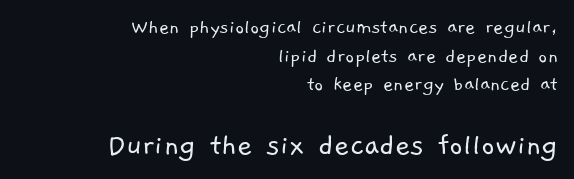
The image shows 33 px light sans-serif type; set right-aligned, normal line spacing (1.3x), normal letter spacing, not underlined; the second (bottom) block is 1.5x larger; low stroke contrast and a medium x-height.
